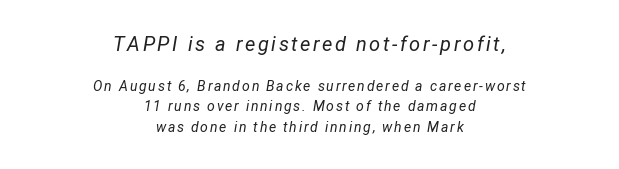
{"italic": "yes", "lean": "right", "slant_degrees": 12, "bold": "no", "underline": "no", "align": "center", "line_spacing": "normal", "line_spacing_ratio": 1.48, "larger_block": "first", "size_ratio": 1.43, "glyph_px": 20}
